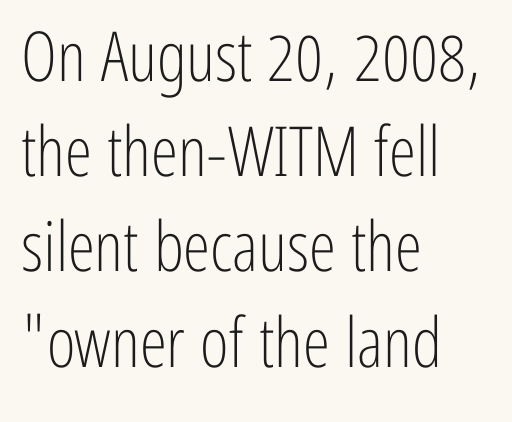
The image shows 69 px light, condensed sans-serif type, upright; set left-aligned, normal line spacing (1.38x), normal letter spacing, not underlined; low stroke contrast and a medium x-height.
